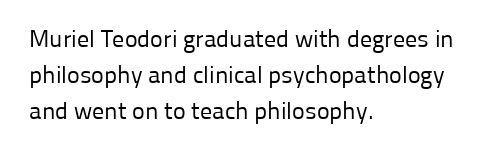
{"italic": "no", "bold": "no", "underline": "no", "align": "left", "line_spacing": "normal", "line_spacing_ratio": 1.51, "letter_spacing": "normal", "letter_spacing_em": 0.0, "glyph_px": 24}
